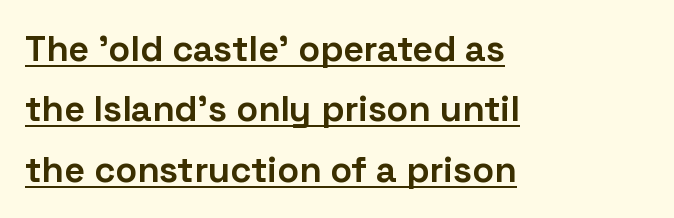
Q: Is the text bold? A: Yes.
Q: Is the text italic (slanted)? A: No, it is upright.
Q: Is the typeface a serif or a sans-serif typeface? A: Sans-serif.
Q: Is the text underlined? A: Yes.
Q: How is the paragraph aligned? A: Left-aligned.
Q: Is the spacing between letters normal or unusually wide? A: Normal.
Q: Is the spacing between lines tight, normal or loose? A: Normal.
Q: Width (condensed, normal, or wide)? A: Normal.
Q: Stroke contrast? A: Low.
Q: x-height? A: Medium.
Q: Monospaced? A: No.
